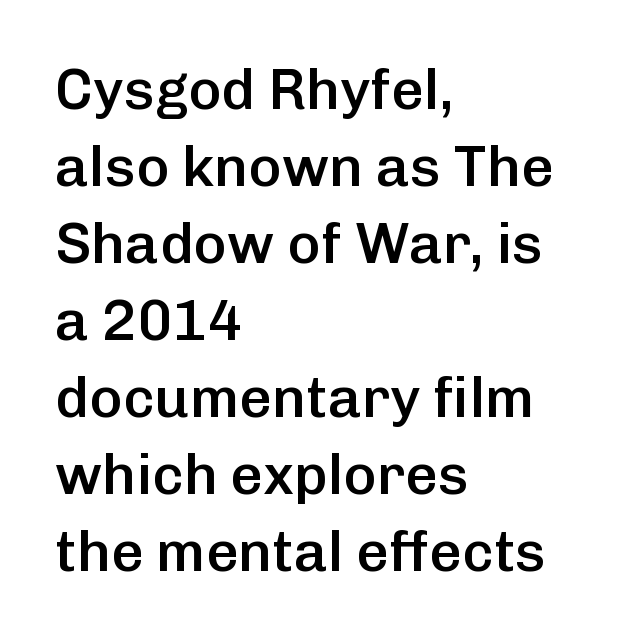
{"serif": "no", "italic": "no", "bold": "semi", "weight": "semibold", "width": "normal", "stroke_contrast": "low", "x_height": "medium", "monospaced": "no", "underline": "no", "align": "left", "line_spacing": "normal", "line_spacing_ratio": 1.35, "letter_spacing": "normal", "letter_spacing_em": 0.0, "glyph_px": 57}
